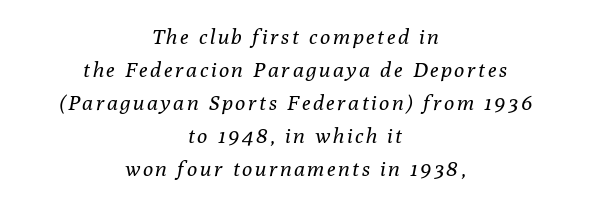
{"italic": "yes", "lean": "right", "slant_degrees": 10, "bold": "no", "underline": "no", "align": "center", "line_spacing": "normal", "line_spacing_ratio": 1.57, "glyph_px": 21}
